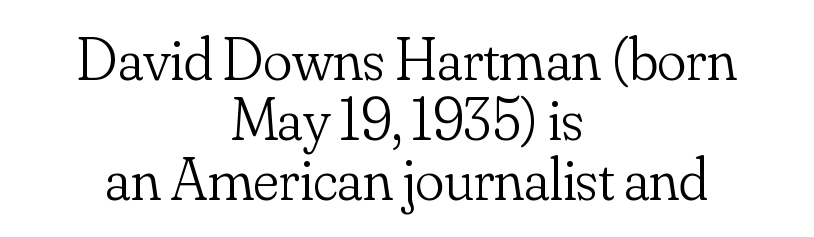
The image shows 60 px light serif type, upright; set centered, tight line spacing (1.0x), normal letter spacing, not underlined; low stroke contrast and a small x-height.
